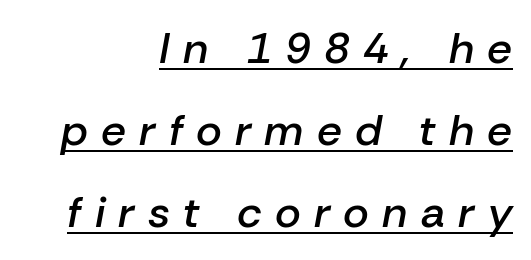
The image shows 44 px semibold type, italic (leaning right); set right-aligned, line spacing 1.86x, unusually wide letter spacing (+0.3 em), underlined; low stroke contrast and a medium x-height.
